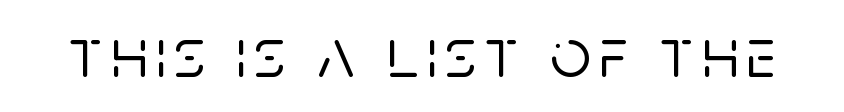
The image shows 71 px sans-serif type, upright; set not underlined; low stroke contrast and a large x-height.
